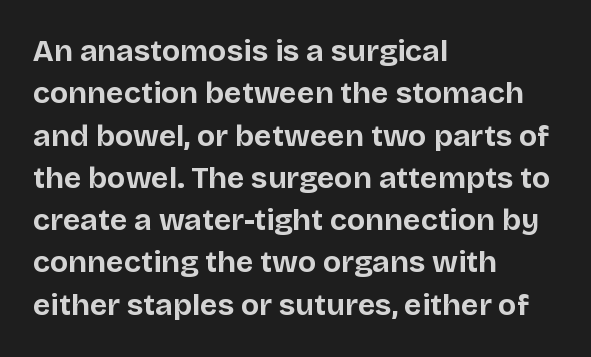
The image shows 30 px bold sans-serif type, upright; set left-aligned, normal line spacing (1.41x), normal letter spacing, not underlined; low stroke contrast and a large x-height.
